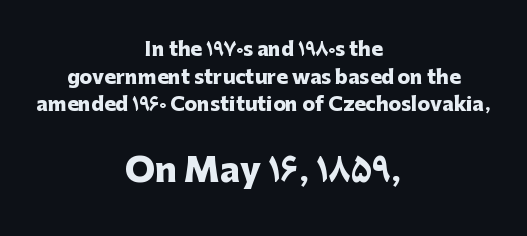
Q: Is the text bold? A: Yes.
Q: Is the text italic (slanted)? A: No, it is upright.
Q: Is the typeface a serif or a sans-serif typeface? A: Sans-serif.
Q: Is the text underlined? A: No.
Q: How is the paragraph aligned? A: Centered.
Q: Is the spacing between letters normal or unusually wide? A: Normal.
Q: Is the spacing between lines tight, normal or loose? A: Normal.
Q: Which block of text is set in a larger size, the first (top) or the second (bottom)? A: The second (bottom) one.
Q: Width (condensed, normal, or wide)? A: Normal.
Q: Stroke contrast? A: Low.
Q: x-height? A: Medium.
Q: Monospaced? A: No.
